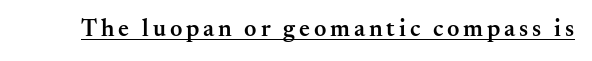
Glance below the letters and you will spot a drawn line. Nope, not italic — everything's standing straight. Does the weight exceed regular? Yes, but only to semibold.
